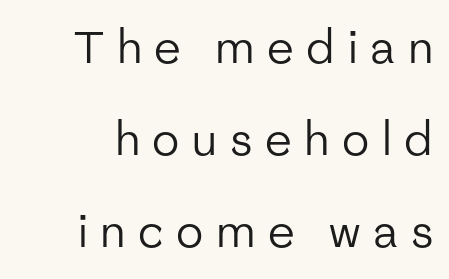
The image shows 45 px regular-weight sans-serif type, upright; set loose line spacing (2.05x), unusually wide letter spacing (+0.28 em), not underlined; low stroke contrast and a medium x-height.
